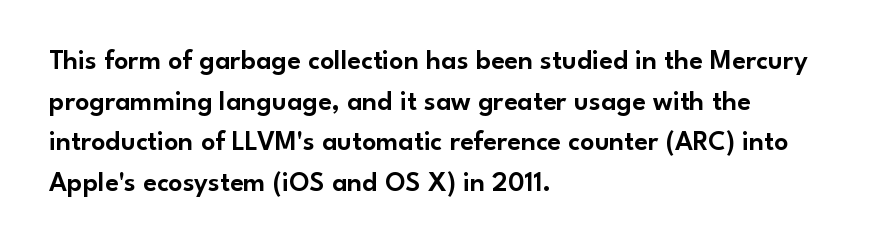
The image shows 28 px sans-serif type, upright; set left-aligned, normal line spacing (1.45x), normal letter spacing, not underlined; low stroke contrast and a small x-height.
